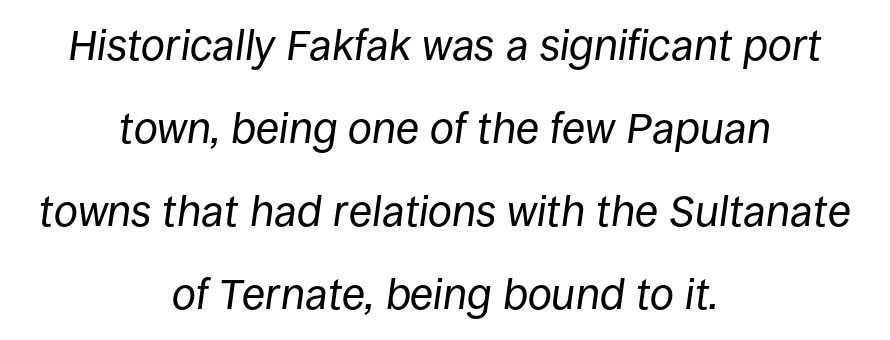
{"italic": "yes", "lean": "right", "slant_degrees": 8, "bold": "no", "weight": "regular", "width": "normal", "stroke_contrast": "low", "x_height": "large", "monospaced": "no", "underline": "no", "align": "center", "line_spacing": "loose", "line_spacing_ratio": 1.93, "letter_spacing": "normal", "letter_spacing_em": 0.0, "glyph_px": 43}
